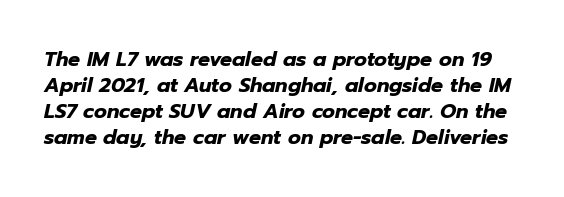
The image shows 20 px bold type, italic (leaning right); set normal line spacing (1.3x), normal letter spacing, not underlined.
